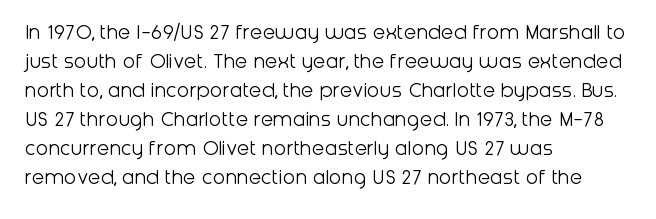
The image shows 23 px text type, upright; set left-aligned, normal line spacing (1.26x), normal letter spacing, not underlined.
